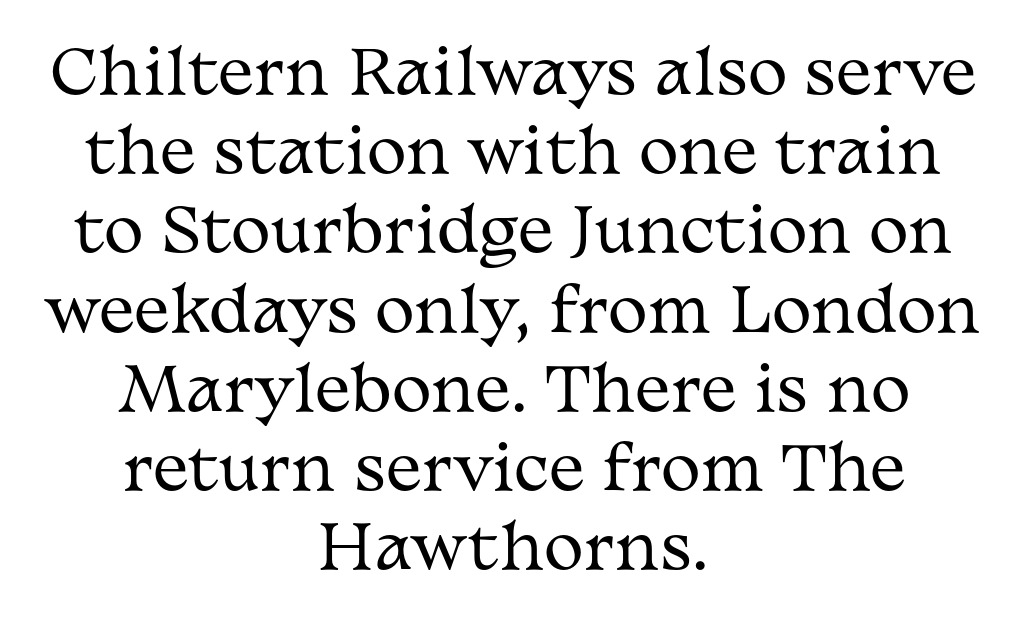
The letterforms sit shoulder to shoulder at normal distance. Think standard paragraph weight, or any step lighter than that. Words float on clear page, feet unadorned. Note the varied advance widths — an 'i' is clearly narrower than an 'm'. The rendering uses a moderate line-height, typical for paragraphs.
